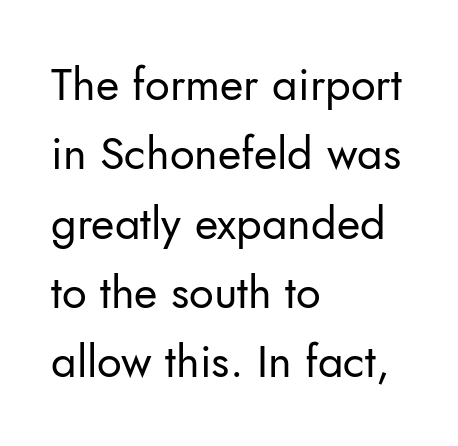
{"serif": "no", "italic": "no", "bold": "no", "weight": "regular", "width": "normal", "stroke_contrast": "low", "x_height": "small", "monospaced": "no", "underline": "no", "align": "left", "line_spacing": "normal", "line_spacing_ratio": 1.54, "letter_spacing": "normal", "letter_spacing_em": 0.0, "glyph_px": 45}
